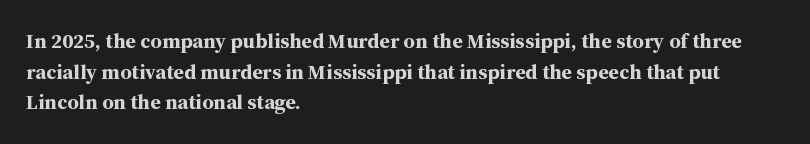
The image shows 21 px bold type, upright; set left-aligned, normal line spacing (1.46x), normal letter spacing, not underlined.
